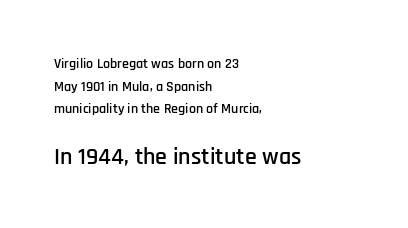
{"italic": "no", "underline": "no", "align": "left", "line_spacing": "normal", "line_spacing_ratio": 1.62, "letter_spacing": "normal", "letter_spacing_em": 0.0, "larger_block": "second", "size_ratio": 1.71, "glyph_px": 24}
